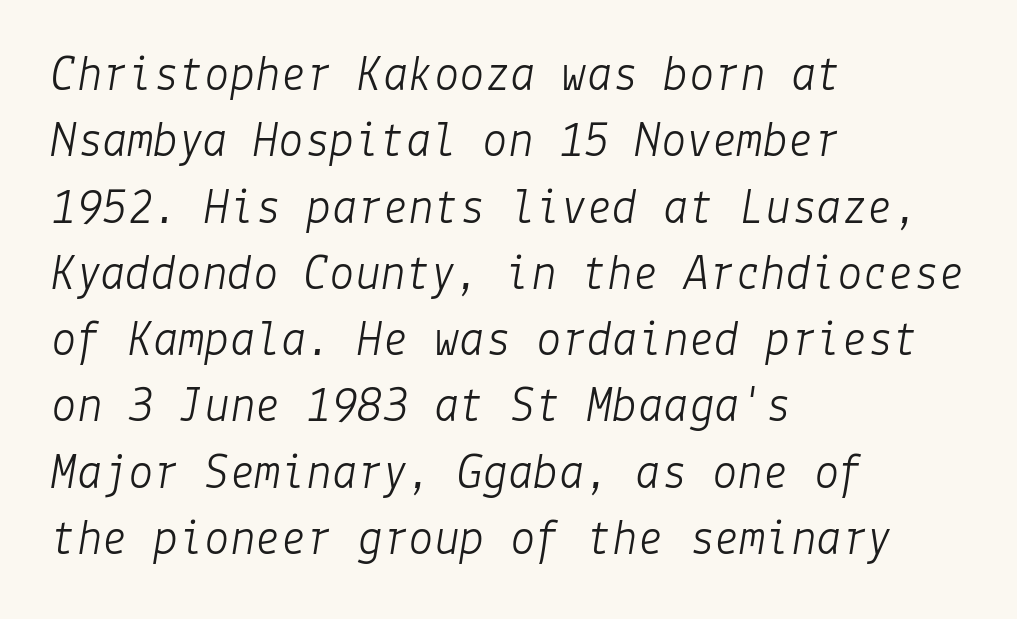
Q: Is the text bold? A: No.
Q: Is the text italic (slanted)? A: Yes, it leans right by about 9 degrees.
Q: Is the text underlined? A: No.
Q: How is the paragraph aligned? A: Left-aligned.
Q: Is the spacing between letters normal or unusually wide? A: Normal.
Q: Is the spacing between lines tight, normal or loose? A: Normal.
Q: Width (condensed, normal, or wide)? A: Normal.
Q: Stroke contrast? A: Low.
Q: x-height? A: Medium.
